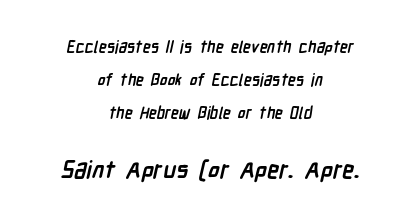
The image shows 24 px bold type; set centered, loose line spacing (2.06x), normal letter spacing, not underlined; the second (bottom) block is 1.5x larger.
